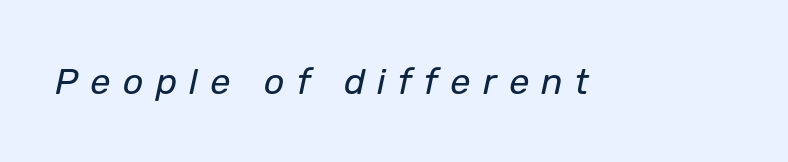
{"italic": "yes", "lean": "right", "slant_degrees": 12, "bold": "no", "weight": "regular", "width": "normal", "stroke_contrast": "low", "x_height": "medium", "monospaced": "no", "underline": "no", "letter_spacing": "wide", "letter_spacing_em": 0.34, "glyph_px": 36}
